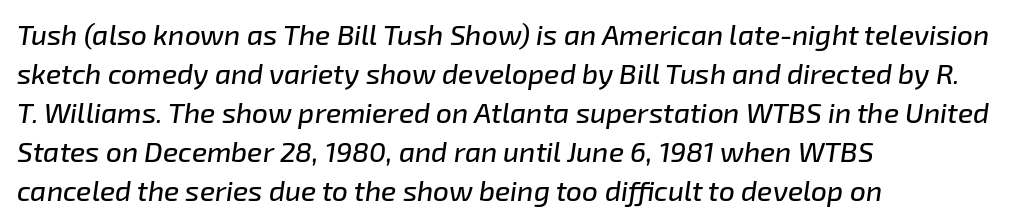
Evenly set lines give the paragraph a standard silhouette. Here the designer chose a conventional face with non-uniform glyph widths. A classic flush-left, rag-right setting is used for this passage. Rendered with sloped, italic letterforms. Nobody drew a line under any word here. Look at the tracking — it's just the regular setting, nothing added.
